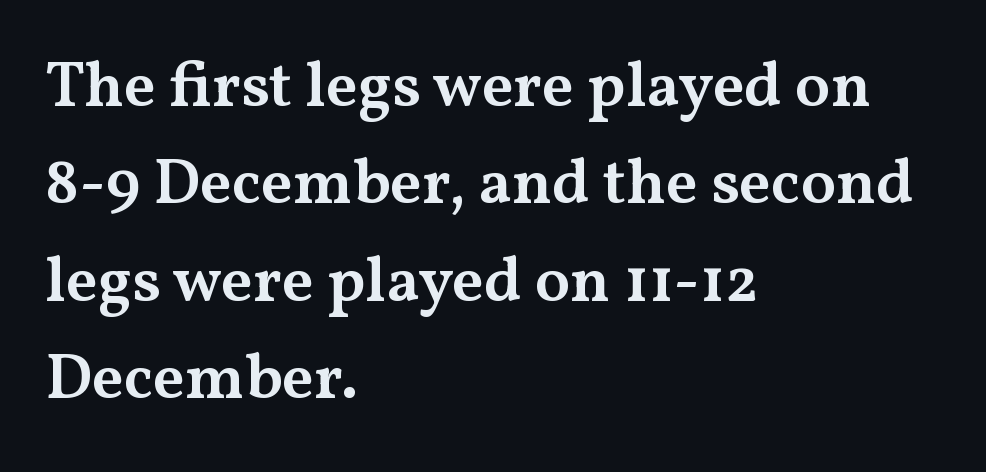
Horizontally, the lines are justified to the leading edge only. In terms of letterspacing, this is plain default setting. Nobody drew a line under any word here. Italic? Not at all — the glyphs are vertical. The characters display serif detailing at their extremities. Successive baselines arrive at the customary interval.
